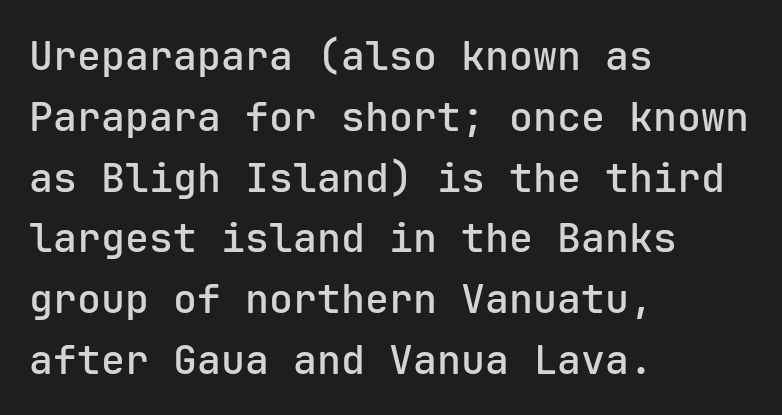
{"serif": "no", "italic": "no", "bold": "semi", "weight": "semibold", "width": "normal", "stroke_contrast": "low", "x_height": "medium", "monospaced": "yes", "underline": "no", "align": "left", "line_spacing": "normal", "line_spacing_ratio": 1.52, "letter_spacing": "normal", "letter_spacing_em": 0.0, "glyph_px": 40}
